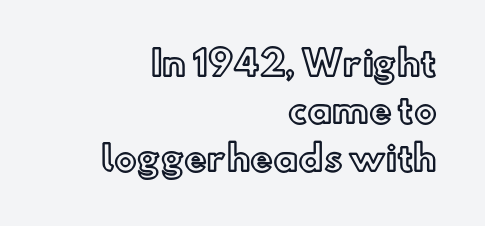
The face used here is proportionally spaced, like ordinary book or web type. Regarding leading, the lines here are spaced in the standard way. Teacher's note: observe the even right margin — that is flush-right alignment. In terms of letterspacing, this is plain default setting. Check the space under the baseline: it is left empty.
